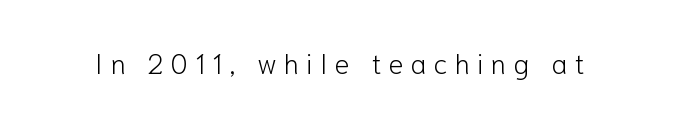
{"serif": "no", "italic": "no", "bold": "no", "weight": "light", "width": "normal", "stroke_contrast": "low", "x_height": "medium", "monospaced": "no", "underline": "no", "letter_spacing": "wide", "letter_spacing_em": 0.26, "glyph_px": 28}
